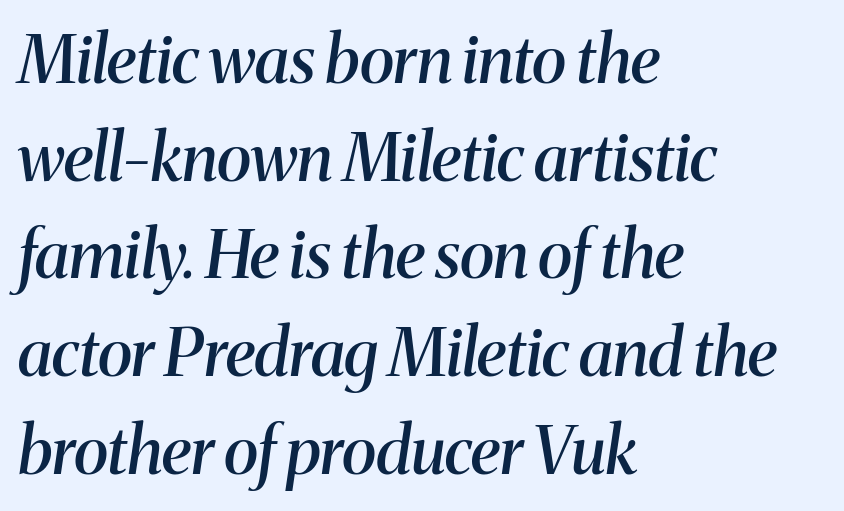
Q: Is the text bold? A: Semi-bold.
Q: Is the text italic (slanted)? A: Yes, it leans right by about 8 degrees.
Q: Is the typeface a serif or a sans-serif typeface? A: Serif.
Q: Is the text underlined? A: No.
Q: How is the paragraph aligned? A: Left-aligned.
Q: Is the spacing between letters normal or unusually wide? A: Normal.
Q: Is the spacing between lines tight, normal or loose? A: Normal.
Q: Width (condensed, normal, or wide)? A: Normal.
Q: Stroke contrast? A: Medium.
Q: x-height? A: Medium.
Q: Monospaced? A: No.
